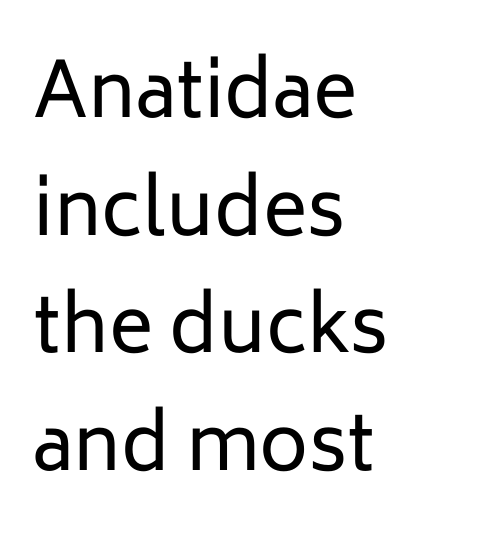
The image shows 75 px regular-weight sans-serif type, upright; set left-aligned, normal line spacing (1.57x), normal letter spacing, not underlined; low stroke contrast and a medium x-height.
